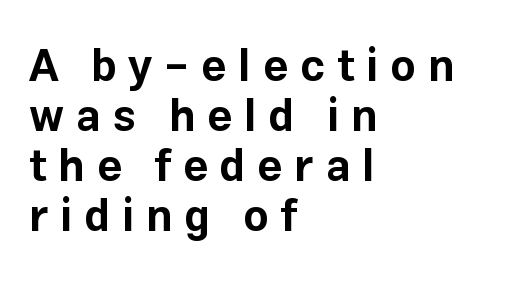
The image shows 44 px bold sans-serif type, upright; set left-aligned, tight line spacing (1.14x), unusually wide letter spacing (+0.27 em), not underlined; low stroke contrast and a medium x-height.
